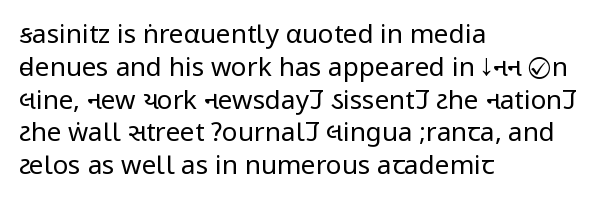
Q: Is the text bold? A: No.
Q: Is the text italic (slanted)? A: No, it is upright.
Q: Is the text underlined? A: No.
Q: How is the paragraph aligned? A: Left-aligned.
Q: Is the spacing between letters normal or unusually wide? A: Normal.
Q: Is the spacing between lines tight, normal or loose? A: Normal.
